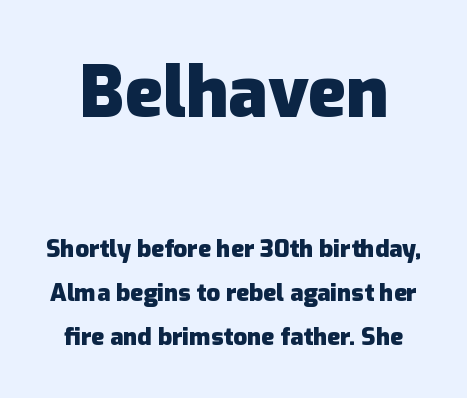
Q: Is the text bold? A: Yes.
Q: Is the text italic (slanted)? A: No, it is upright.
Q: Is the typeface a serif or a sans-serif typeface? A: Sans-serif.
Q: Is the text underlined? A: No.
Q: Is the spacing between letters normal or unusually wide? A: Normal.
Q: Which block of text is set in a larger size, the first (top) or the second (bottom)? A: The first (top) one.
Q: Width (condensed, normal, or wide)? A: Normal.
Q: Stroke contrast? A: Low.
Q: x-height? A: Medium.
Q: Monospaced? A: No.
